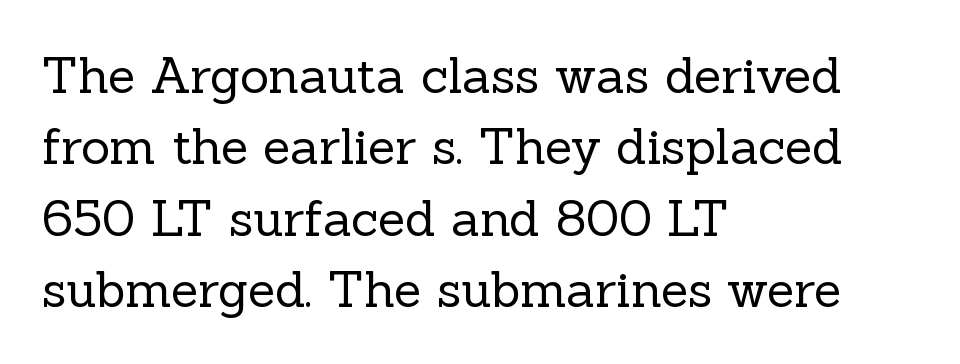
Q: Is the text bold? A: No.
Q: Is the text italic (slanted)? A: No, it is upright.
Q: Is the typeface a serif or a sans-serif typeface? A: Serif.
Q: Is the text underlined? A: No.
Q: How is the paragraph aligned? A: Left-aligned.
Q: Is the spacing between letters normal or unusually wide? A: Normal.
Q: Is the spacing between lines tight, normal or loose? A: Normal.
Q: Width (condensed, normal, or wide)? A: Normal.
Q: x-height? A: Medium.
Q: Monospaced? A: No.
